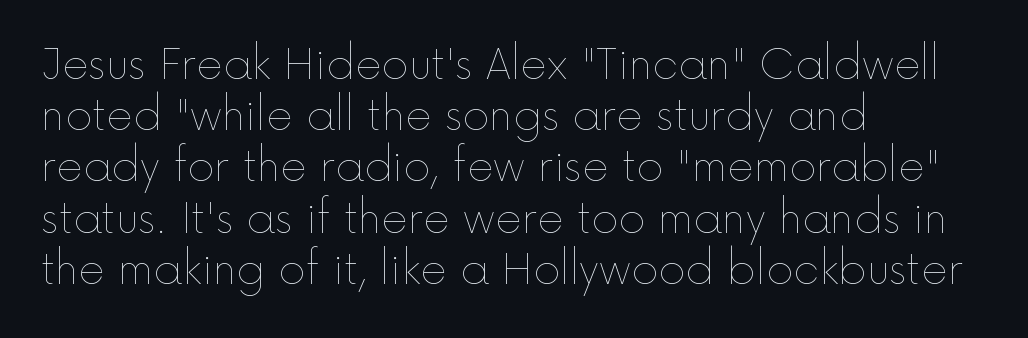
No heavy texture on the line: the type isn't bold. The type is set solid horizontally, with unmodified tracking. Evenly set lines give the paragraph a standard silhouette. A classic flush-left, rag-right setting is used for this passage.
